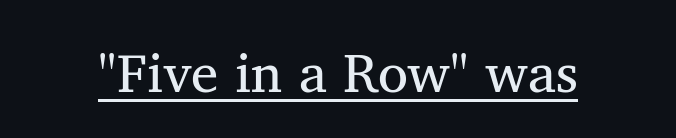
The image shows 55 px regular-weight serif type, upright; set normal letter spacing, underlined; medium stroke contrast and a medium x-height.
